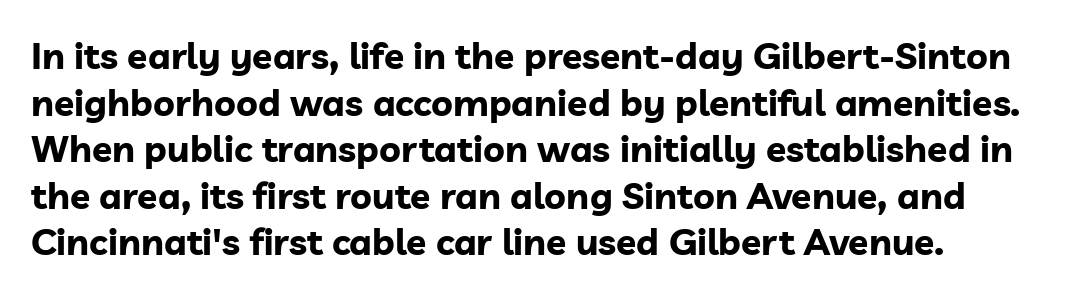
{"serif": "no", "italic": "no", "bold": "yes", "weight": "bold", "width": "normal", "stroke_contrast": "low", "x_height": "medium", "monospaced": "no", "underline": "no", "line_spacing": "normal", "line_spacing_ratio": 1.26, "letter_spacing": "normal", "letter_spacing_em": 0.0, "glyph_px": 37}
